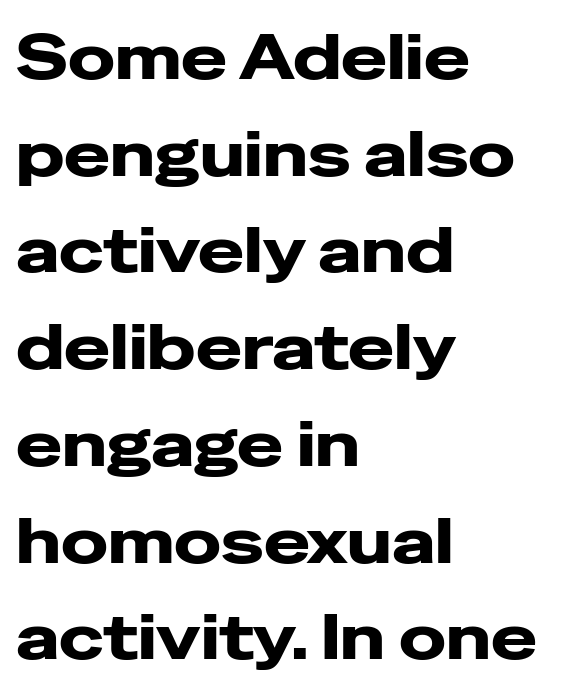
Q: Is the text italic (slanted)? A: No, it is upright.
Q: Is the typeface a serif or a sans-serif typeface? A: Sans-serif.
Q: Is the text underlined? A: No.
Q: How is the paragraph aligned? A: Left-aligned.
Q: Is the spacing between letters normal or unusually wide? A: Normal.
Q: Is the spacing between lines tight, normal or loose? A: Normal.
Q: Width (condensed, normal, or wide)? A: Wide.
Q: Stroke contrast? A: Low.
Q: x-height? A: Medium.
Q: Monospaced? A: No.
